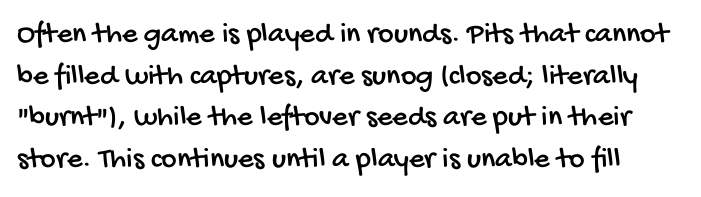
{"serif": "no", "width": "condensed", "stroke_contrast": "low", "x_height": "large", "monospaced": "no", "underline": "no", "line_spacing": "normal", "line_spacing_ratio": 1.39, "letter_spacing": "normal", "letter_spacing_em": 0.0, "glyph_px": 30}
